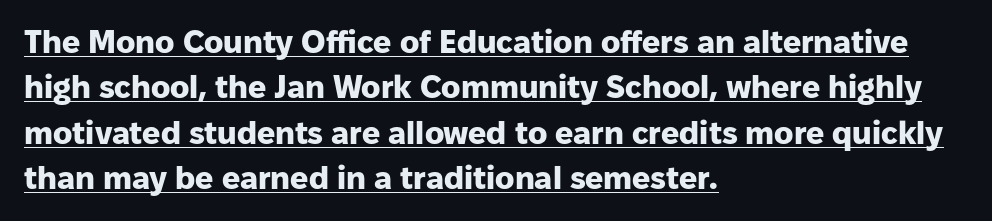
Q: Is the text bold? A: Yes.
Q: Is the text italic (slanted)? A: No, it is upright.
Q: Is the typeface a serif or a sans-serif typeface? A: Sans-serif.
Q: Is the text underlined? A: Yes.
Q: How is the paragraph aligned? A: Left-aligned.
Q: Is the spacing between letters normal or unusually wide? A: Normal.
Q: Is the spacing between lines tight, normal or loose? A: Normal.
Q: Width (condensed, normal, or wide)? A: Normal.
Q: Stroke contrast? A: Low.
Q: x-height? A: Medium.
Q: Monospaced? A: No.
